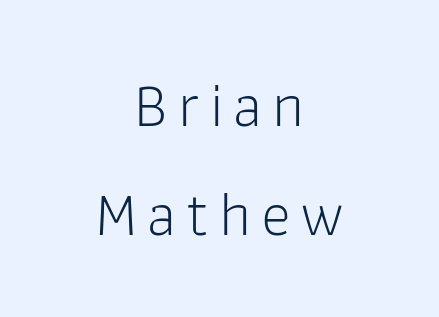
The image shows 63 px light sans-serif type, upright; set centered, line spacing 1.73x, not underlined; low stroke contrast and a medium x-height.
